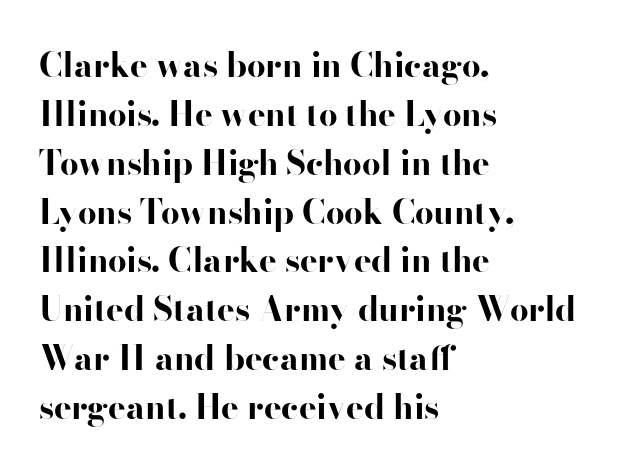
Q: Is the text bold? A: Yes.
Q: Is the text italic (slanted)? A: No, it is upright.
Q: Is the typeface a serif or a sans-serif typeface? A: Sans-serif.
Q: Is the text underlined? A: No.
Q: How is the paragraph aligned? A: Left-aligned.
Q: Is the spacing between letters normal or unusually wide? A: Normal.
Q: Is the spacing between lines tight, normal or loose? A: Normal.
Q: Width (condensed, normal, or wide)? A: Wide.
Q: Stroke contrast? A: High.
Q: x-height? A: Small.
Q: Monospaced? A: No.
